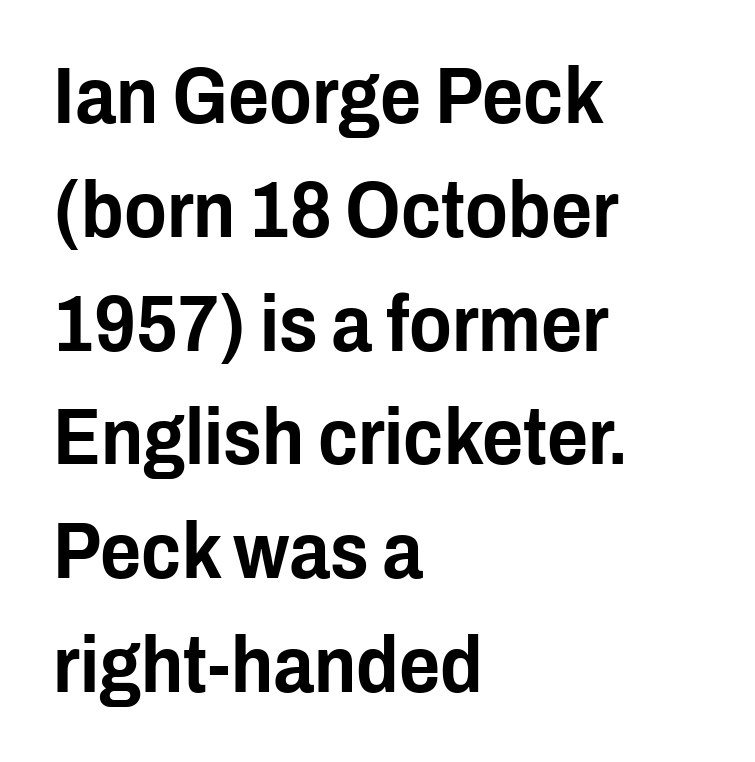
The typography opts for an upright posture over an oblique one. This sample has the flowing, uneven cadence of proportional lettering. Tracking here is standard; glyphs follow each other at the usual distance. The rows are spaced the way most documents space them. These lines stack with their left ends in a neat column. Check where the strokes stop: nothing finishes them off — pure sans.
